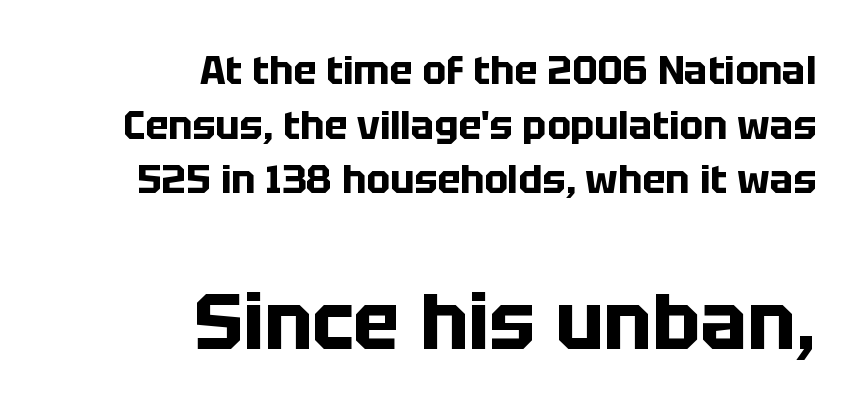
Unlike italic type, these characters show no tilt at all. Notice how the passage keeps a crisp vertical edge on the right only. The type family on display is of the sans-serif kind. A typesetter would call this proportional, since set widths differ per character. Between one letter and the next there's only the usual sliver of space. Words float on clear page, feet unadorned.
